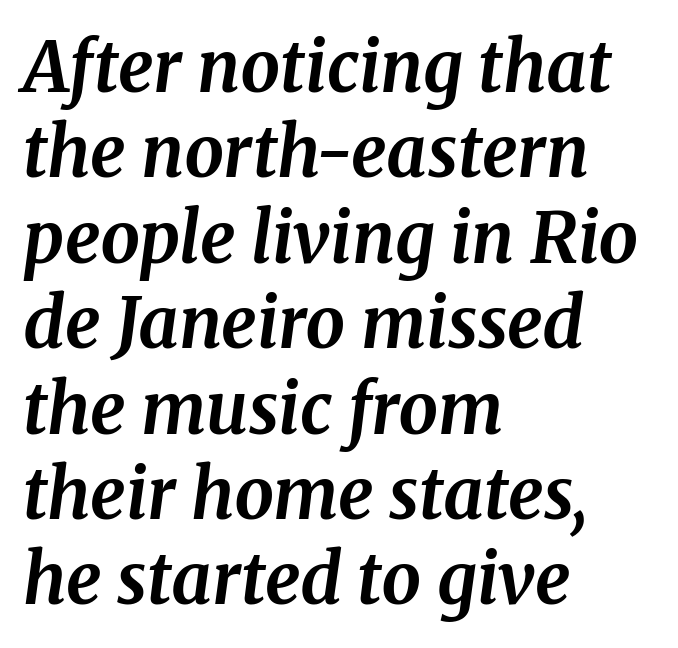
The face used here has a pronounced slope to its letters. Each letter's strokes conclude with small projecting serifs. Typeset ragged right — the left edge is the straight one. Do the characters align in a grid? No, the font is proportional. The line texture is even and compact thanks to regular tracking. A full-strength bold gives these letters their thick strokes.
